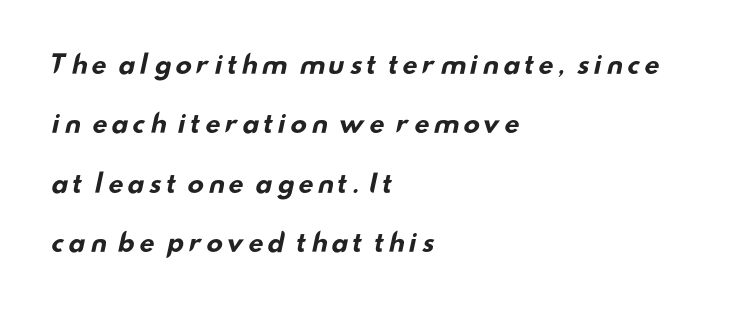
{"bold": "yes", "underline": "no", "align": "left", "line_spacing": "loose", "line_spacing_ratio": 2.38, "glyph_px": 25}
